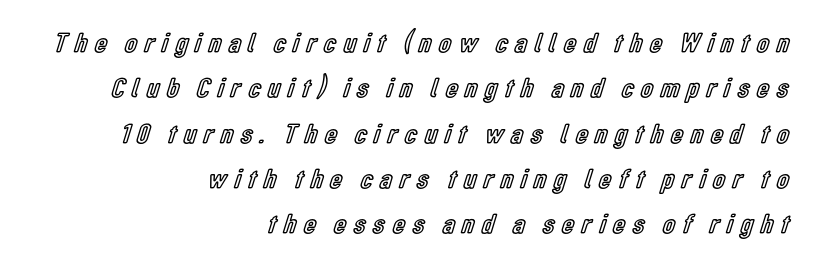
The image shows 28 px condensed type; set right-aligned, normal line spacing (1.62x), unusually wide letter spacing (+0.27 em), not underlined; a medium x-height.
